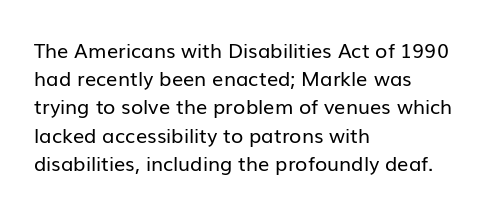
{"italic": "no", "bold": "no", "underline": "no", "align": "left", "line_spacing": "normal", "line_spacing_ratio": 1.41, "letter_spacing": "normal", "letter_spacing_em": 0.0, "glyph_px": 20}
